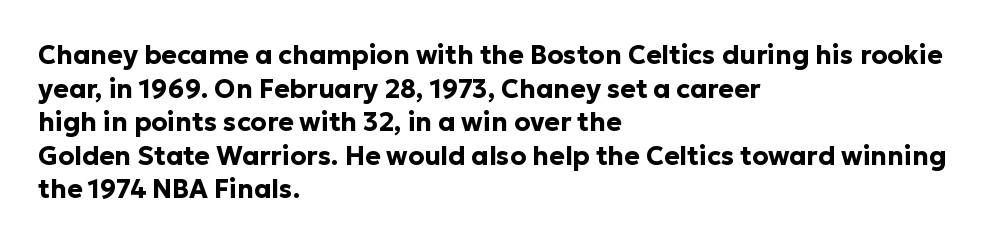
The image shows 26 px bold type, upright; set left-aligned, normal line spacing (1.29x), normal letter spacing, not underlined.
